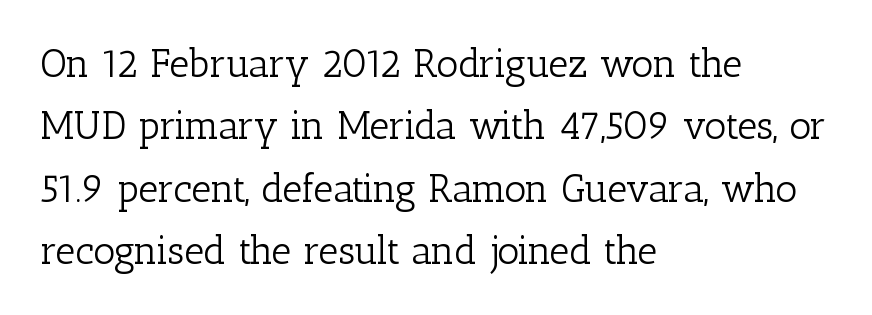
Do the characters align in a grid? No, the font is proportional. Letterform terminals end in serifs throughout the passage. On a weight scale, this lands at 450 or below. A classic flush-left, rag-right setting is used for this passage. Quick note: not italic, upright.
